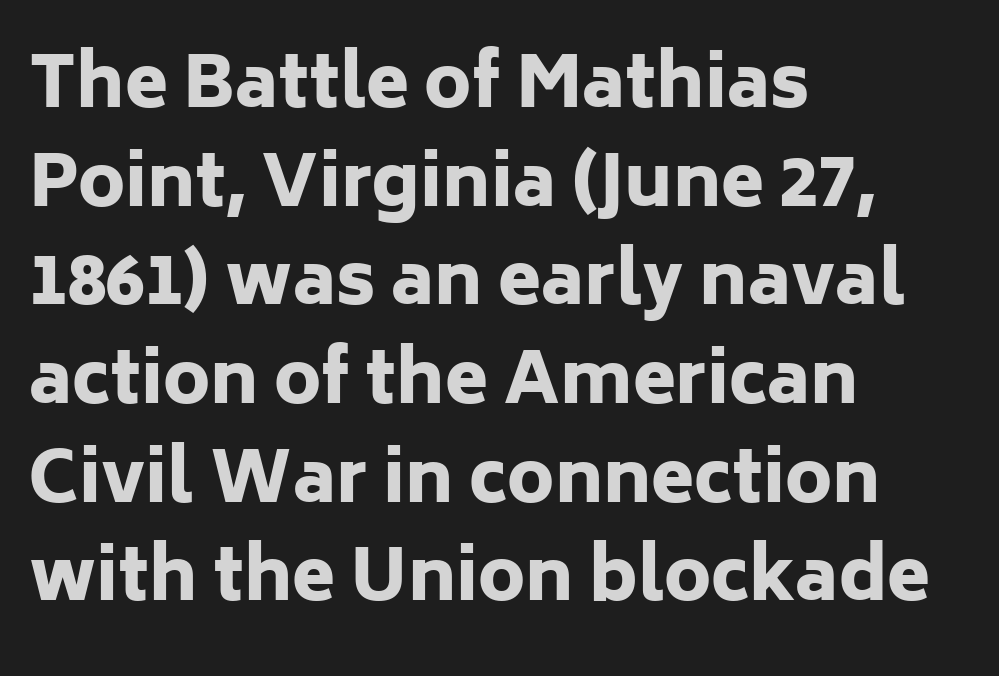
Q: Is the text bold? A: Yes.
Q: Is the text italic (slanted)? A: No, it is upright.
Q: Is the typeface a serif or a sans-serif typeface? A: Sans-serif.
Q: Is the text underlined? A: No.
Q: How is the paragraph aligned? A: Left-aligned.
Q: Is the spacing between letters normal or unusually wide? A: Normal.
Q: Is the spacing between lines tight, normal or loose? A: Normal.
Q: Width (condensed, normal, or wide)? A: Normal.
Q: Stroke contrast? A: Low.
Q: x-height? A: Medium.
Q: Monospaced? A: No.
